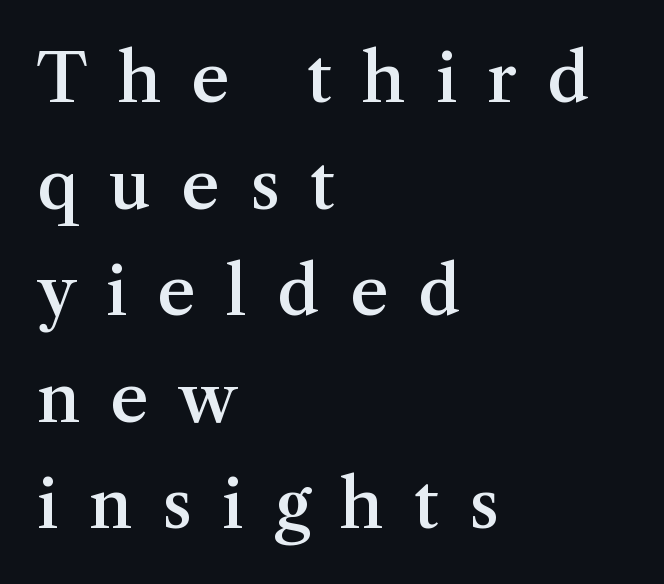
Evenly set lines give the paragraph a standard silhouette. This rendering uses left alignment, leaving the right contour irregular. Old-style or modern, the face here clearly has serifs. The glyphs are unaccompanied by any horizontal stroke below them. Look at the stroke-to-counter ratio: somewhat heavy, a semibold.
